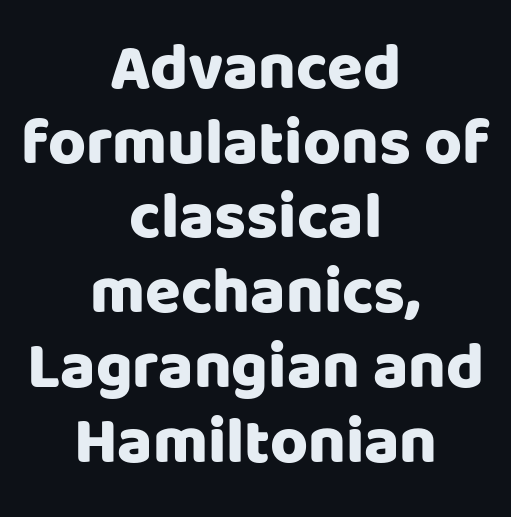
The image shows 65 px sans-serif type, upright; set centered, tight line spacing (1.15x), normal letter spacing, not underlined; low stroke contrast and a large x-height.
